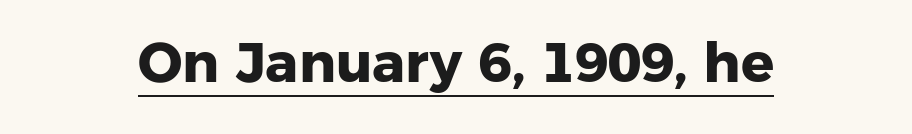
A baseline rule has been typeset under these characters. Grotesque or geometric, the face here clearly has no serifs. The letters are bold, with thick, heavy strokes. The passage shown is typed in a proportional face where columns would drift.
